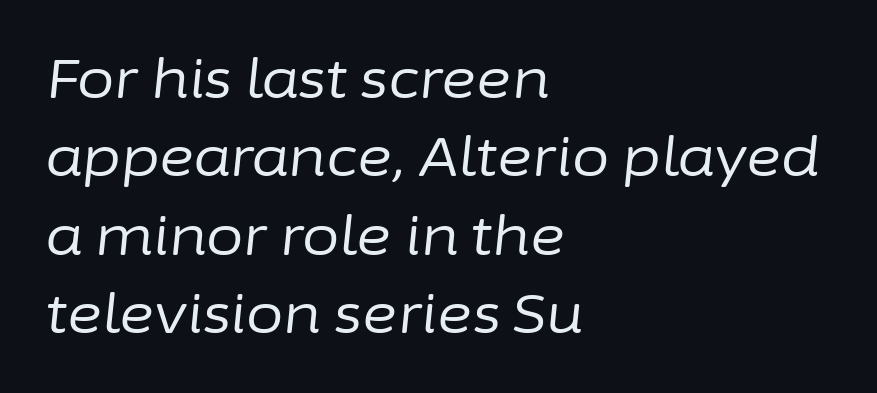
The image shows 54 px regular-weight type, italic (leaning right); set left-aligned, normal line spacing (1.45x), normal letter spacing, not underlined; low stroke contrast and a medium x-height.
